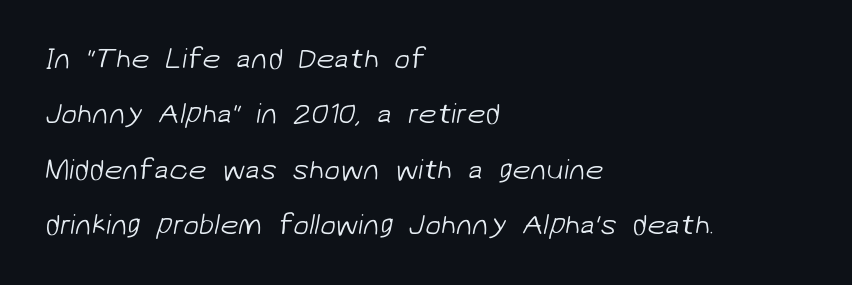
Check the space under the baseline: it is left empty. If you drew a ruler down the left edge, every line would touch it. You could not count columns in this text — the font is proportionally spaced. The text was rendered using a sans face with plain stroke endings. Stroke mass is kept to a normal reading level or below.
